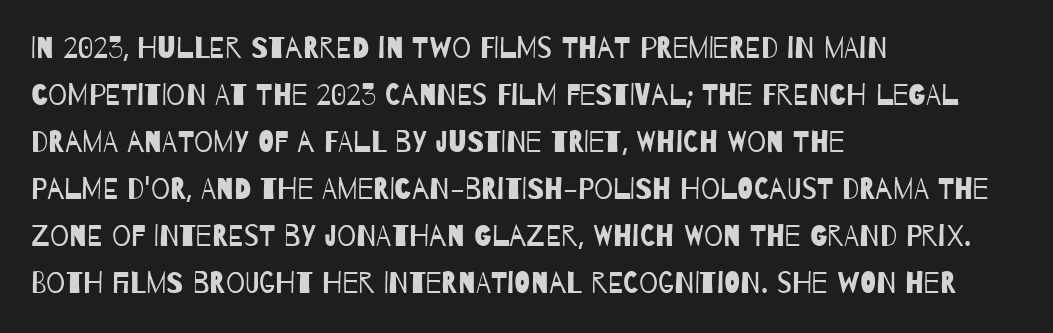
{"serif": "no", "bold": "no", "weight": "regular", "width": "condensed", "stroke_contrast": "low", "x_height": "large", "monospaced": "no", "underline": "no", "align": "left", "line_spacing": "normal", "line_spacing_ratio": 1.57, "letter_spacing": "normal", "letter_spacing_em": 0.0, "glyph_px": 30}
